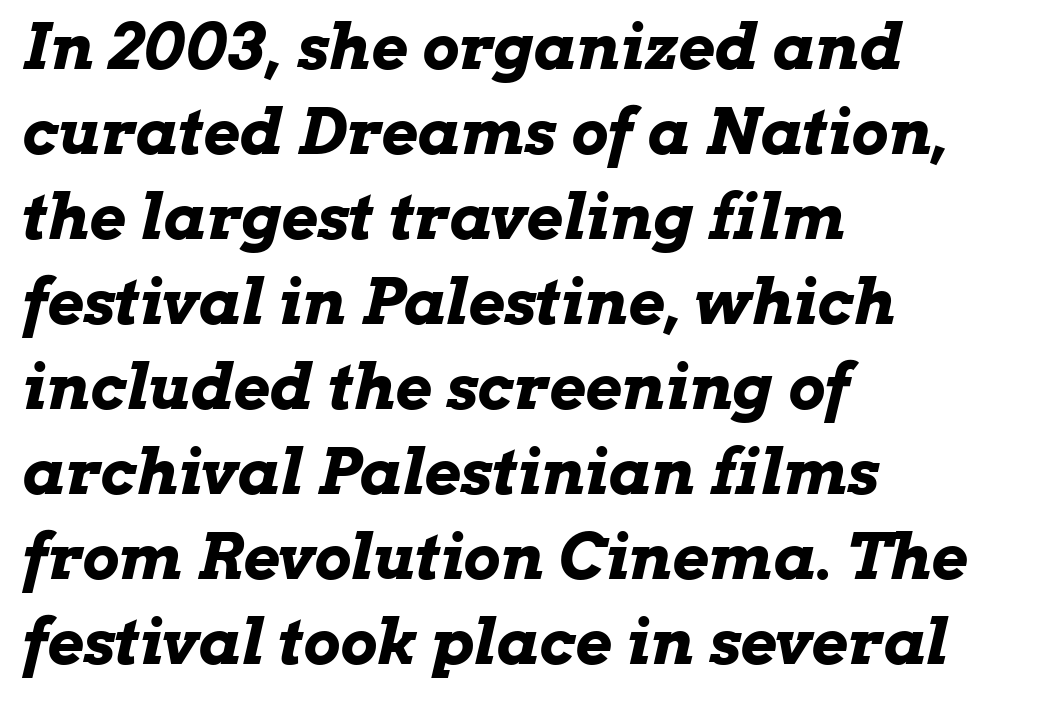
Q: Is the text bold? A: Yes.
Q: Is the text italic (slanted)? A: Yes, it leans right by about 13 degrees.
Q: Is the text underlined? A: No.
Q: How is the paragraph aligned? A: Left-aligned.
Q: Is the spacing between letters normal or unusually wide? A: Normal.
Q: Is the spacing between lines tight, normal or loose? A: Normal.
Q: Width (condensed, normal, or wide)? A: Wide.
Q: Stroke contrast? A: Low.
Q: x-height? A: Medium.
Q: Monospaced? A: No.
